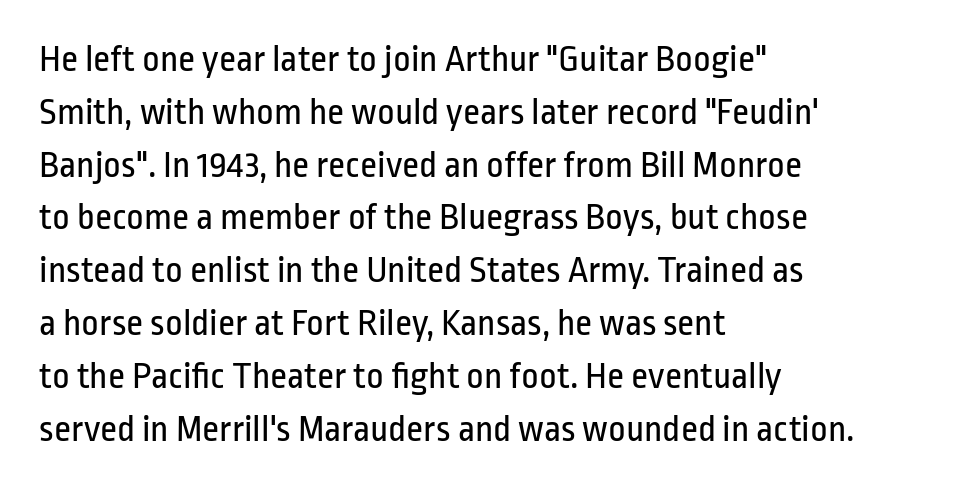
This is the regular roman posture of the typeface. Honestly, the letter spacing is just normal — you wouldn't notice it. Think standard paragraph weight, or any step lighter than that. Has an underline been added? It has not. The letters carry no serifs — their stems end cleanly without finishing strokes.
